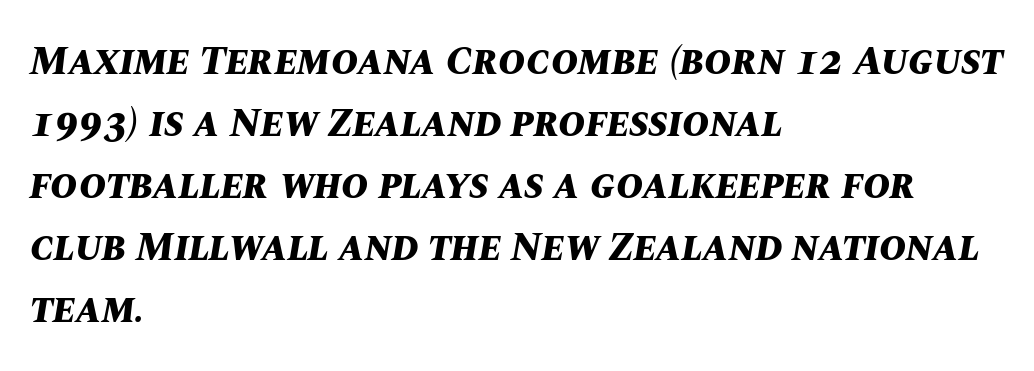
The image shows 41 px bold type, italic (leaning right); set left-aligned, normal line spacing (1.51x), normal letter spacing, not underlined; medium stroke contrast and a large x-height.
